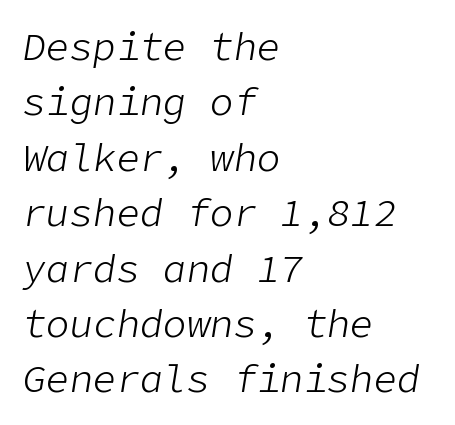
Q: Is the text bold? A: No.
Q: Is the text italic (slanted)? A: Yes, it leans right by about 9 degrees.
Q: Is the text underlined? A: No.
Q: How is the paragraph aligned? A: Left-aligned.
Q: Is the spacing between letters normal or unusually wide? A: Normal.
Q: Is the spacing between lines tight, normal or loose? A: Normal.
Q: Width (condensed, normal, or wide)? A: Normal.
Q: Stroke contrast? A: Low.
Q: x-height? A: Medium.
